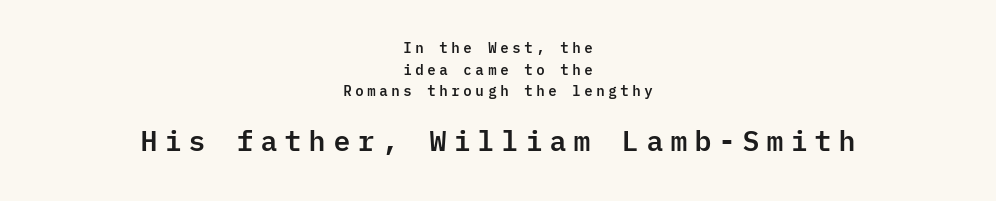
The image shows 28 px sans-serif type, upright, monospaced; set centered, normal line spacing (1.54x), unusually wide letter spacing (+0.22 em), not underlined; the second (bottom) block is 2.0x larger; low stroke contrast and a medium x-height.
